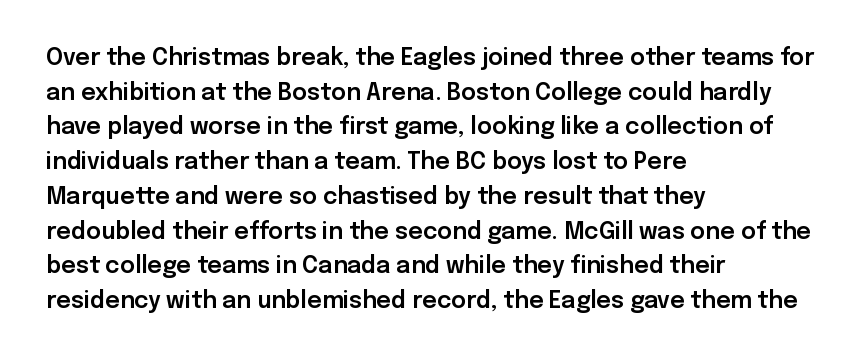
Students, observe: this is what conventionally led text looks like. Has an underline been added? It has not. Words appear dense and cohesive because spacing is normal. If you drew a ruler down the left edge, every line would touch it.
